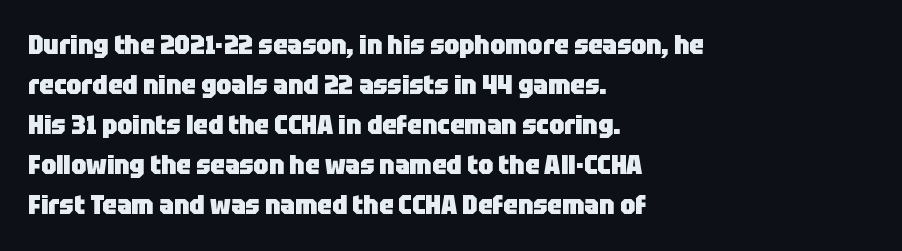
Q: Is the text bold? A: Yes.
Q: Is the text italic (slanted)? A: No, it is upright.
Q: Is the text underlined? A: No.
Q: How is the paragraph aligned? A: Left-aligned.
Q: Is the spacing between letters normal or unusually wide? A: Normal.
Q: Is the spacing between lines tight, normal or loose? A: Normal.
